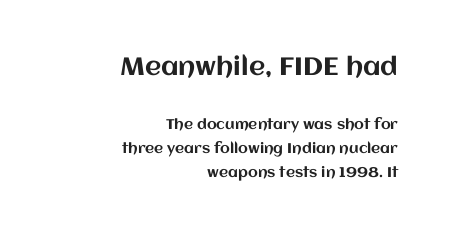
{"italic": "no", "underline": "no", "align": "right", "line_spacing_ratio": 1.71, "letter_spacing": "normal", "letter_spacing_em": 0.0, "larger_block": "first", "size_ratio": 1.79, "glyph_px": 25}
